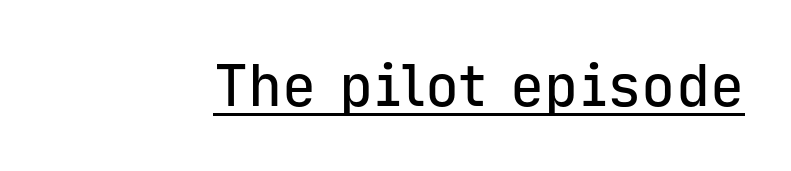
{"serif": "no", "italic": "no", "width": "normal", "stroke_contrast": "low", "x_height": "medium", "monospaced": "yes", "underline": "yes", "letter_spacing": "normal", "letter_spacing_em": 0.0, "glyph_px": 57}
